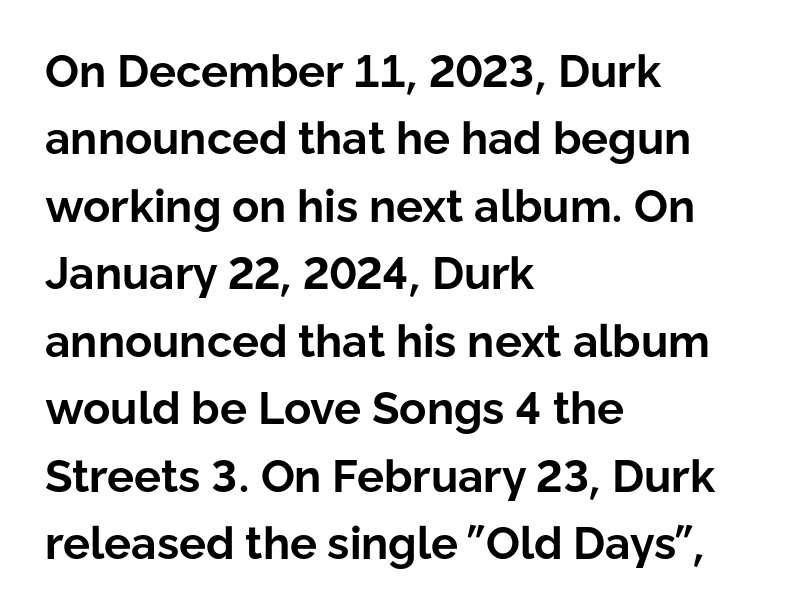
{"serif": "no", "italic": "no", "bold": "yes", "weight": "bold", "width": "normal", "stroke_contrast": "low", "x_height": "medium", "monospaced": "no", "underline": "no", "align": "left", "line_spacing": "normal", "line_spacing_ratio": 1.5, "letter_spacing": "normal", "letter_spacing_em": 0.0, "glyph_px": 45}
